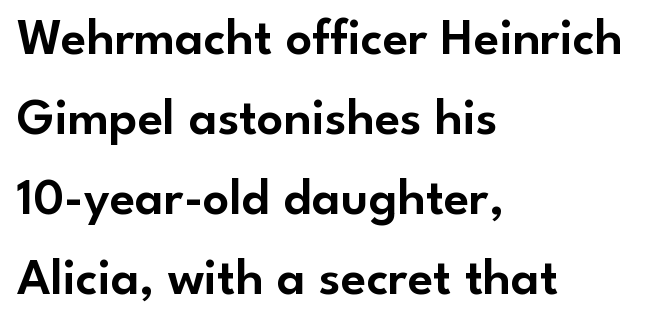
Q: Is the text italic (slanted)? A: No, it is upright.
Q: Is the typeface a serif or a sans-serif typeface? A: Sans-serif.
Q: Is the text underlined? A: No.
Q: How is the paragraph aligned? A: Left-aligned.
Q: Is the spacing between letters normal or unusually wide? A: Normal.
Q: Is the spacing between lines tight, normal or loose? A: Normal.
Q: Width (condensed, normal, or wide)? A: Normal.
Q: Stroke contrast? A: Low.
Q: x-height? A: Small.
Q: Monospaced? A: No.
